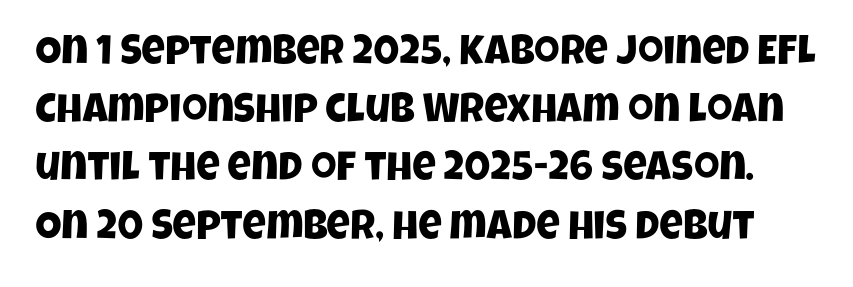
The image shows 41 px condensed sans-serif type; set normal line spacing (1.42x), normal letter spacing, not underlined; low stroke contrast and a large x-height.
